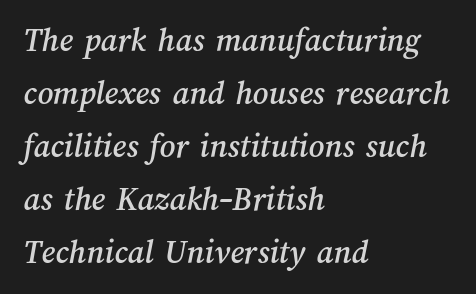
Q: Is the text underlined? A: No.
Q: How is the paragraph aligned? A: Left-aligned.
Q: Is the spacing between letters normal or unusually wide? A: Normal.
Q: Is the spacing between lines tight, normal or loose? A: Normal.
Q: Width (condensed, normal, or wide)? A: Normal.
Q: Stroke contrast? A: Medium.
Q: x-height? A: Medium.
Q: Monospaced? A: No.
